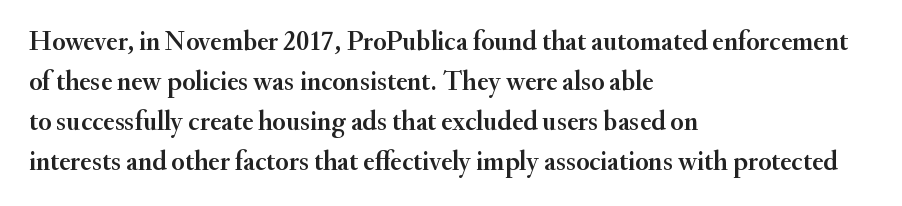
Q: Is the text italic (slanted)? A: No, it is upright.
Q: Is the text underlined? A: No.
Q: How is the paragraph aligned? A: Left-aligned.
Q: Is the spacing between letters normal or unusually wide? A: Normal.
Q: Is the spacing between lines tight, normal or loose? A: Normal.
